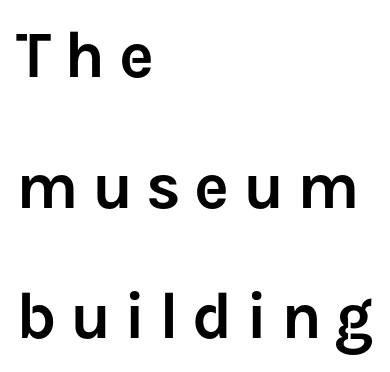
The image shows 66 px sans-serif type, upright; set left-aligned, loose line spacing (1.98x), unusually wide letter spacing (+0.2 em), not underlined; low stroke contrast and a medium x-height.
